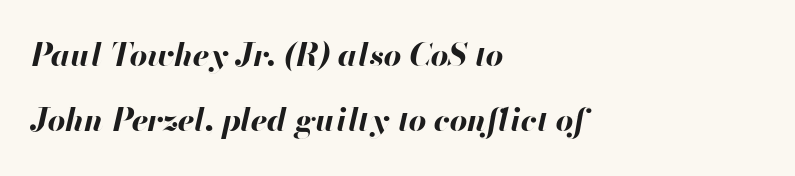
The image shows 31 px bold type, italic (leaning right); set left-aligned, loose line spacing (2.1x), normal letter spacing, not underlined; high stroke contrast and a small x-height.
